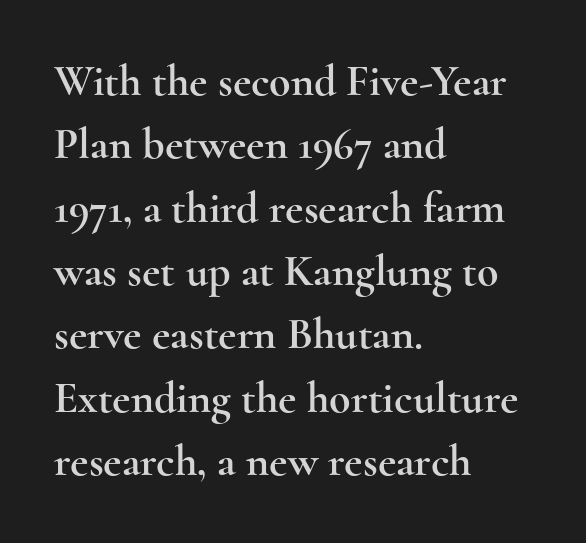
{"serif": "yes", "italic": "no", "width": "wide", "x_height": "small", "monospaced": "no", "underline": "no", "align": "left", "line_spacing": "normal", "line_spacing_ratio": 1.44, "letter_spacing": "normal", "letter_spacing_em": 0.0, "glyph_px": 44}
